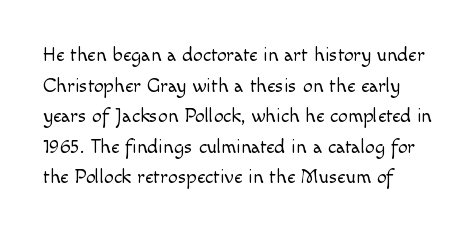
Q: Is the text bold? A: No.
Q: Is the text italic (slanted)? A: No, it is upright.
Q: Is the text underlined? A: No.
Q: How is the paragraph aligned? A: Left-aligned.
Q: Is the spacing between letters normal or unusually wide? A: Normal.
Q: Is the spacing between lines tight, normal or loose? A: Normal.
